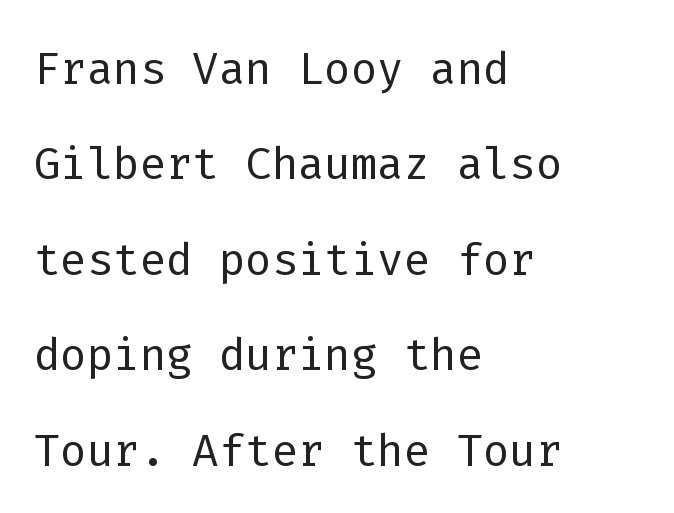
Do the letters lean? They stand straight. The letters carry no serifs — their stems end cleanly without finishing strokes. Each stroke keeps to a modest, everyday thickness or less. Every character here occupies the same horizontal width, giving the sample a typewriter-like rhythm.
